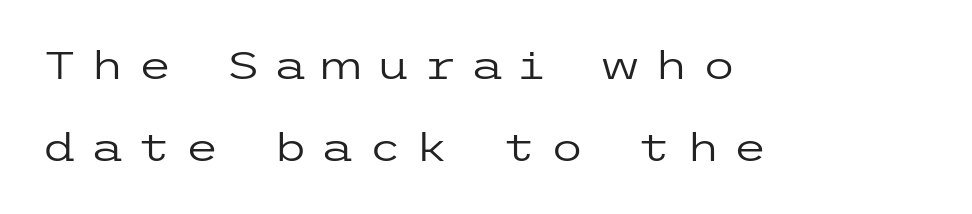
{"serif": "no", "italic": "no", "bold": "no", "weight": "regular", "width": "wide", "stroke_contrast": "low", "x_height": "medium", "underline": "no", "align": "left", "line_spacing": "loose", "line_spacing_ratio": 2.11, "letter_spacing": "wide", "letter_spacing_em": 0.34, "glyph_px": 39}
